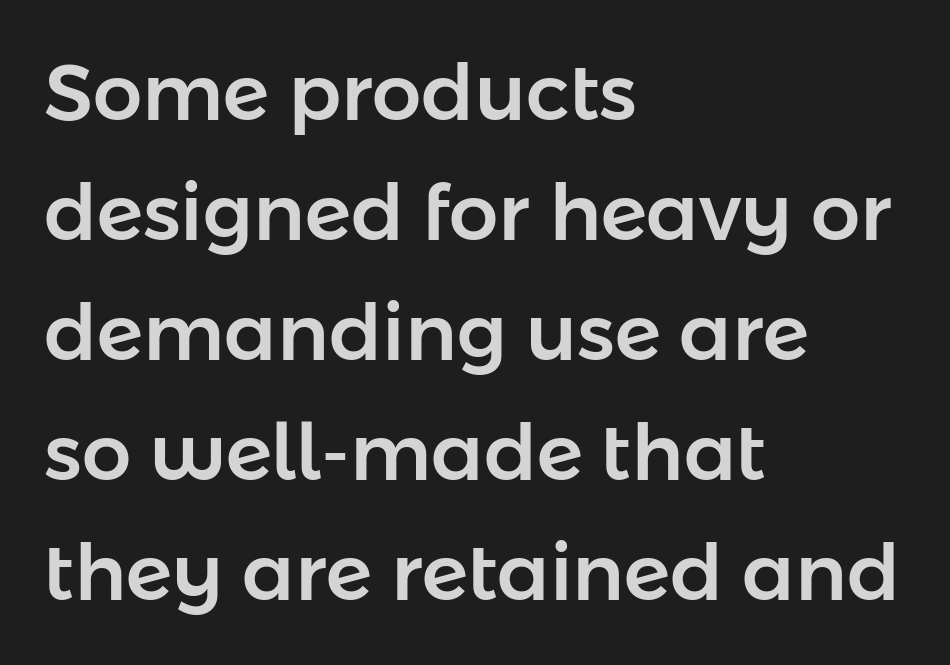
The lines are quadded left. Look at the bottom of the vertical strokes: they stop flat, with no serifs. Type without underlining. Unlike italic type, these characters show no tilt at all.
